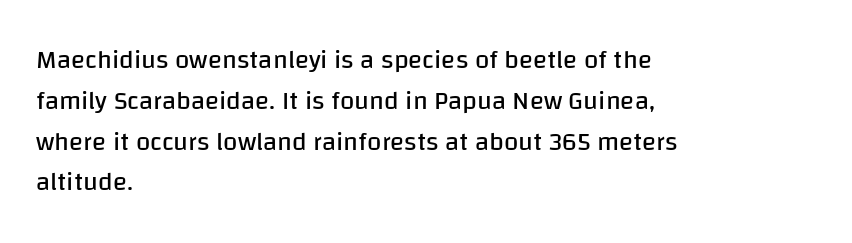
{"italic": "no", "bold": "no", "underline": "no", "align": "left", "line_spacing": "normal", "line_spacing_ratio": 1.57, "letter_spacing": "normal", "letter_spacing_em": 0.0, "glyph_px": 26}
